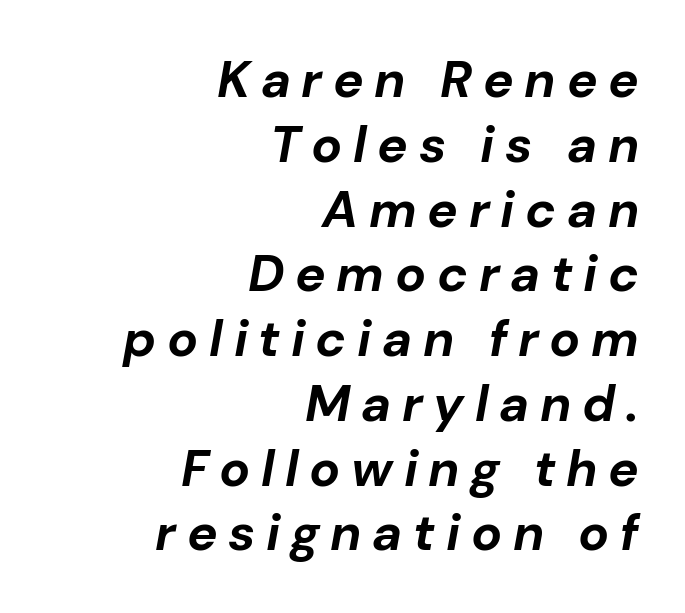
Q: Is the text bold? A: Yes.
Q: Is the text italic (slanted)? A: Yes, it leans right by about 10 degrees.
Q: Is the text underlined? A: No.
Q: How is the paragraph aligned? A: Right-aligned.
Q: Is the spacing between letters normal or unusually wide? A: Unusually wide.
Q: Is the spacing between lines tight, normal or loose? A: Normal.
Q: Width (condensed, normal, or wide)? A: Normal.
Q: Stroke contrast? A: Low.
Q: x-height? A: Medium.
Q: Monospaced? A: No.
